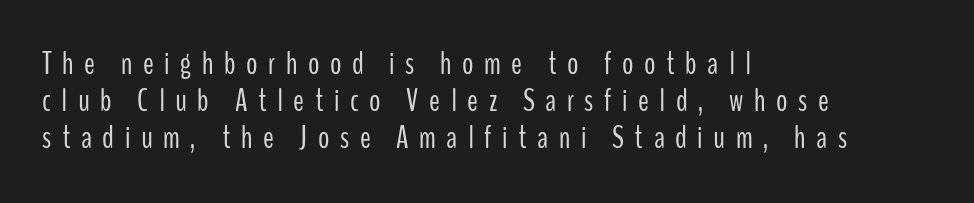
{"serif": "no", "italic": "no", "bold": "no", "weight": "light", "width": "condensed", "stroke_contrast": "low", "x_height": "medium", "monospaced": "no", "underline": "no", "align": "left", "line_spacing_ratio": 1.16, "letter_spacing": "wide", "letter_spacing_em": 0.33, "glyph_px": 32}
